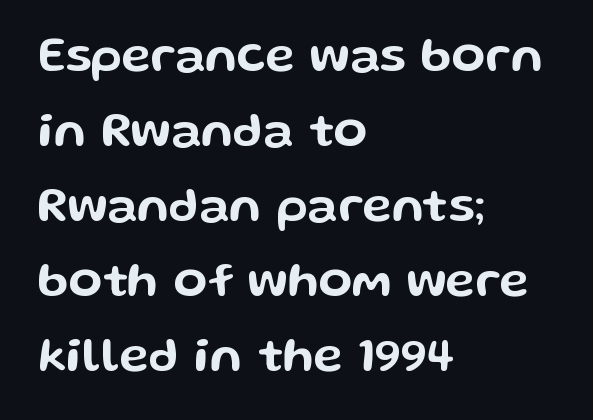
Q: Is the text italic (slanted)? A: No, it is upright.
Q: Is the typeface a serif or a sans-serif typeface? A: Sans-serif.
Q: Is the text underlined? A: No.
Q: How is the paragraph aligned? A: Left-aligned.
Q: Is the spacing between letters normal or unusually wide? A: Normal.
Q: Is the spacing between lines tight, normal or loose? A: Normal.
Q: Width (condensed, normal, or wide)? A: Wide.
Q: Stroke contrast? A: Low.
Q: x-height? A: Medium.
Q: Monospaced? A: No.
